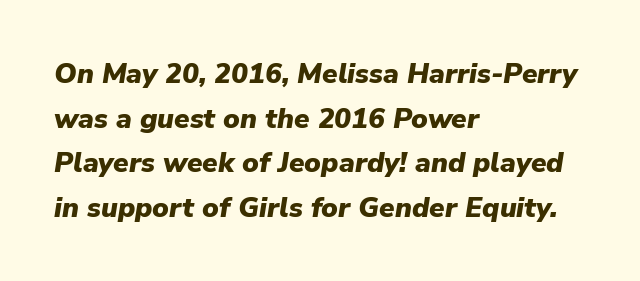
Q: Is the text bold? A: Yes.
Q: Is the text italic (slanted)? A: Yes, it leans right by about 9 degrees.
Q: Is the text underlined? A: No.
Q: How is the paragraph aligned? A: Left-aligned.
Q: Is the spacing between letters normal or unusually wide? A: Normal.
Q: Is the spacing between lines tight, normal or loose? A: Normal.
Q: Width (condensed, normal, or wide)? A: Normal.
Q: Stroke contrast? A: Low.
Q: x-height? A: Medium.
Q: Monospaced? A: No.
